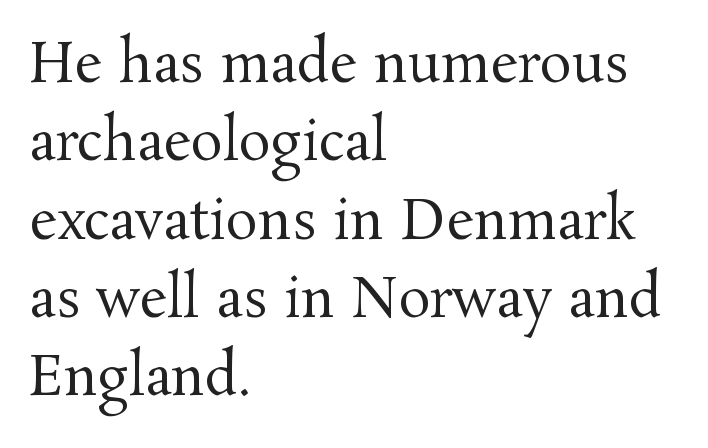
Q: Is the text bold? A: No.
Q: Is the text italic (slanted)? A: No, it is upright.
Q: Is the typeface a serif or a sans-serif typeface? A: Serif.
Q: Is the text underlined? A: No.
Q: How is the paragraph aligned? A: Left-aligned.
Q: Is the spacing between letters normal or unusually wide? A: Normal.
Q: Is the spacing between lines tight, normal or loose? A: Normal.
Q: Width (condensed, normal, or wide)? A: Normal.
Q: Stroke contrast? A: Medium.
Q: x-height? A: Medium.
Q: Monospaced? A: No.
